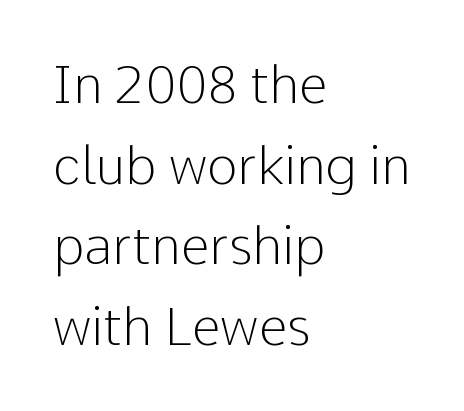
The specimen reads as upright at a glance. Clear beneath every line of the passage. Stroke terminals: plain, sans-serif. This is not heavy type; no bold has been used. These lines are set flush left with a ragged right edge.
